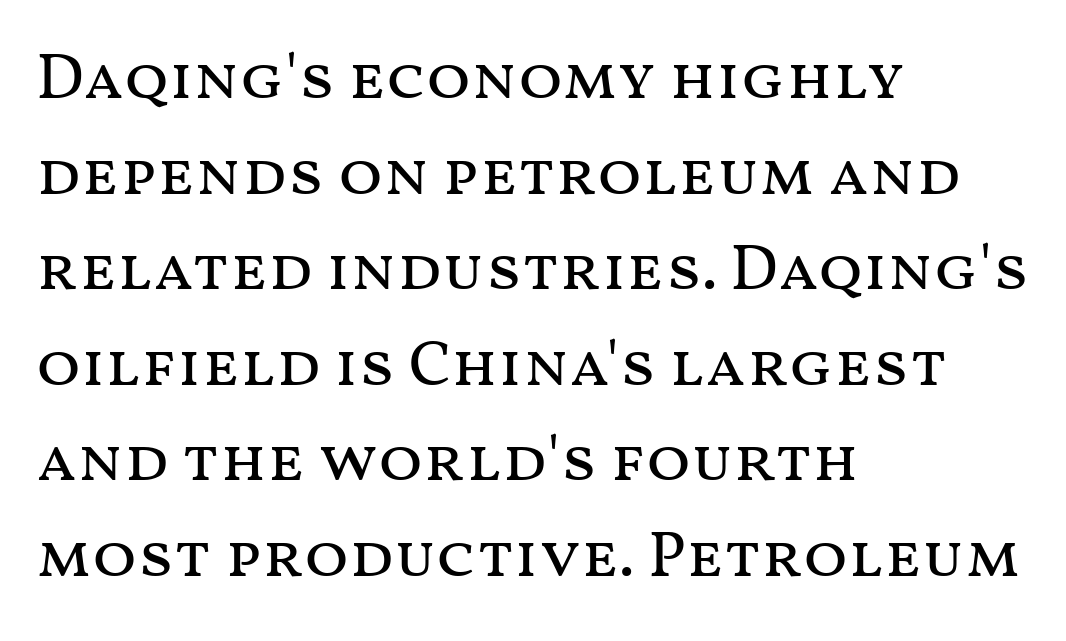
Q: Is the text bold? A: No.
Q: Is the text italic (slanted)? A: No, it is upright.
Q: Is the text underlined? A: No.
Q: How is the paragraph aligned? A: Left-aligned.
Q: Is the spacing between letters normal or unusually wide? A: Normal.
Q: Is the spacing between lines tight, normal or loose? A: Normal.
Q: Width (condensed, normal, or wide)? A: Wide.
Q: Stroke contrast? A: Medium.
Q: x-height? A: Medium.
Q: Monospaced? A: No.
